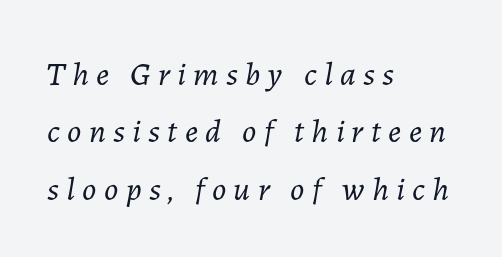
Q: Is the text bold? A: No.
Q: Is the text italic (slanted)? A: Yes, it leans right by about 7 degrees.
Q: Is the text underlined? A: No.
Q: How is the paragraph aligned? A: Left-aligned.
Q: Is the spacing between letters normal or unusually wide? A: Unusually wide.
Q: Width (condensed, normal, or wide)? A: Normal.
Q: Stroke contrast? A: Low.
Q: x-height? A: Medium.
Q: Monospaced? A: No.
